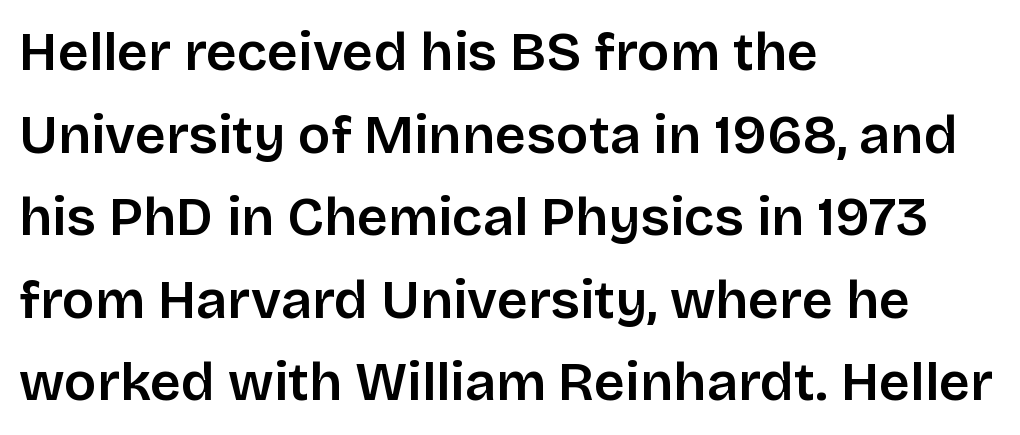
Q: Is the text bold? A: Semi-bold.
Q: Is the text italic (slanted)? A: No, it is upright.
Q: Is the typeface a serif or a sans-serif typeface? A: Sans-serif.
Q: Is the text underlined? A: No.
Q: How is the paragraph aligned? A: Left-aligned.
Q: Is the spacing between letters normal or unusually wide? A: Normal.
Q: Is the spacing between lines tight, normal or loose? A: Normal.
Q: Width (condensed, normal, or wide)? A: Normal.
Q: Stroke contrast? A: Low.
Q: x-height? A: Large.
Q: Monospaced? A: No.
